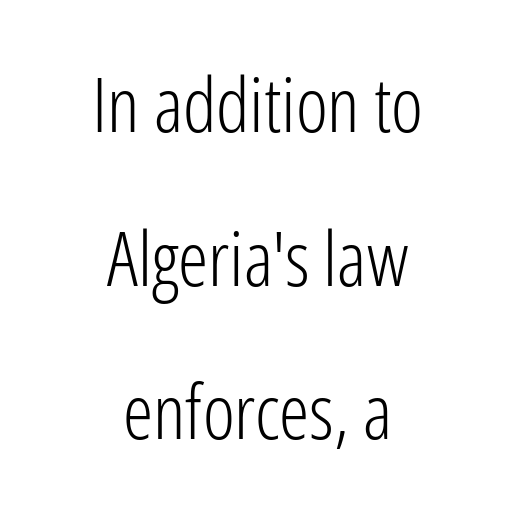
The image shows 76 px light, condensed sans-serif type, upright; set centered, loose line spacing (2.02x), normal letter spacing, not underlined; low stroke contrast and a medium x-height.
